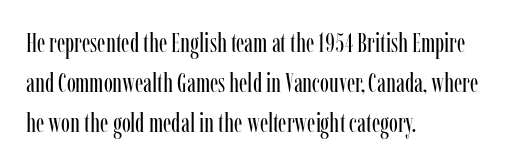
Q: Is the text bold? A: No.
Q: Is the text italic (slanted)? A: No, it is upright.
Q: Is the text underlined? A: No.
Q: How is the paragraph aligned? A: Left-aligned.
Q: Is the spacing between letters normal or unusually wide? A: Normal.
Q: Is the spacing between lines tight, normal or loose? A: Normal.
